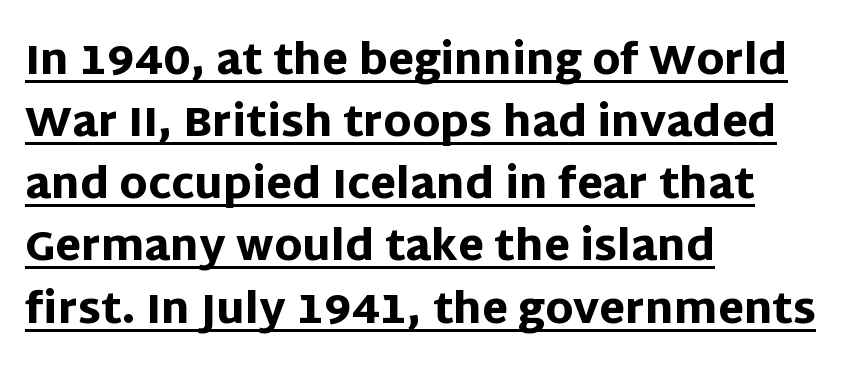
{"serif": "no", "italic": "no", "bold": "yes", "weight": "heavy", "width": "normal", "stroke_contrast": "low", "x_height": "large", "monospaced": "no", "underline": "yes", "align": "left", "line_spacing": "normal", "line_spacing_ratio": 1.48, "letter_spacing": "normal", "letter_spacing_em": 0.0, "glyph_px": 42}
